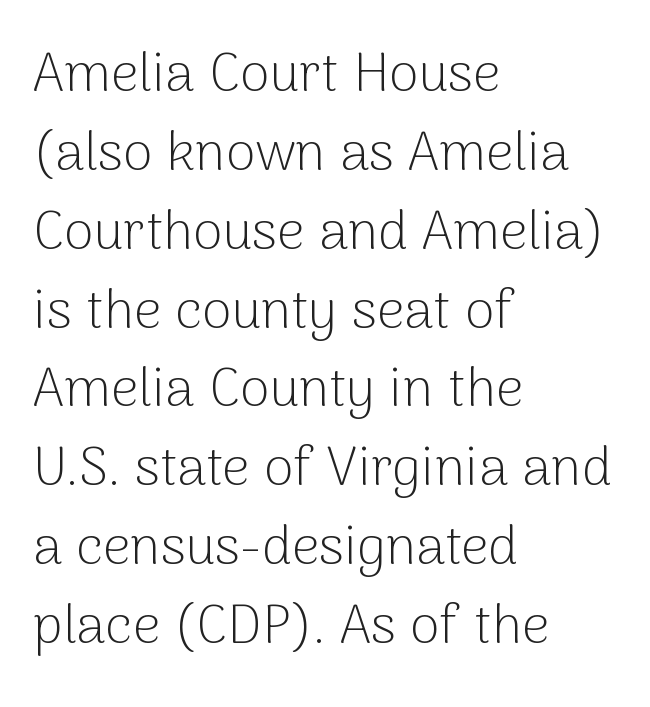
Q: Is the text bold? A: No.
Q: Is the text italic (slanted)? A: No, it is upright.
Q: Is the typeface a serif or a sans-serif typeface? A: Sans-serif.
Q: Is the text underlined? A: No.
Q: How is the paragraph aligned? A: Left-aligned.
Q: Is the spacing between letters normal or unusually wide? A: Normal.
Q: Is the spacing between lines tight, normal or loose? A: Normal.
Q: Width (condensed, normal, or wide)? A: Normal.
Q: Stroke contrast? A: Low.
Q: x-height? A: Medium.
Q: Monospaced? A: No.
